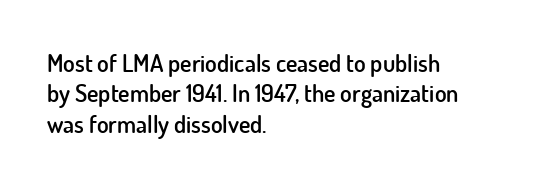
Q: Is the text bold? A: Semi-bold.
Q: Is the text italic (slanted)? A: No, it is upright.
Q: Is the text underlined? A: No.
Q: How is the paragraph aligned? A: Left-aligned.
Q: Is the spacing between letters normal or unusually wide? A: Normal.
Q: Is the spacing between lines tight, normal or loose? A: Normal.
